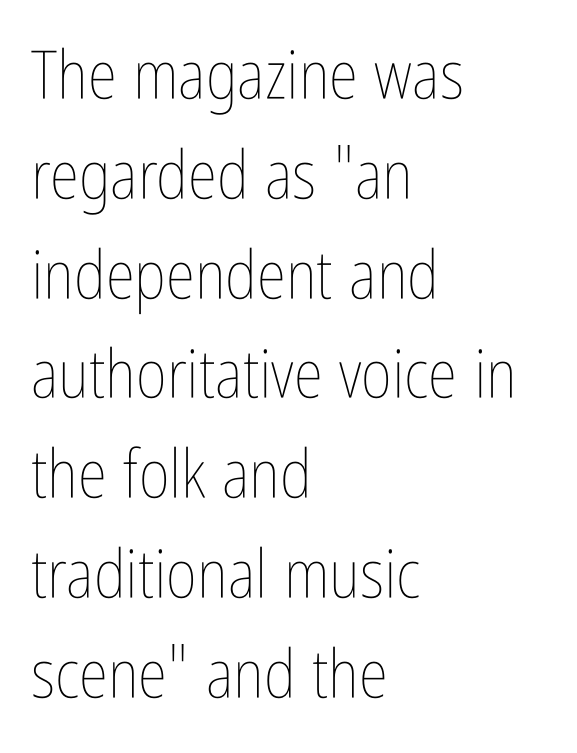
Plain, unruled lines of type. Alignment: flush left. Each word holds together tightly as a unit, with standard inter-letter gaps. Do the characters align in a grid? No, the font is proportional. It's the straight-up-and-down kind of type.
